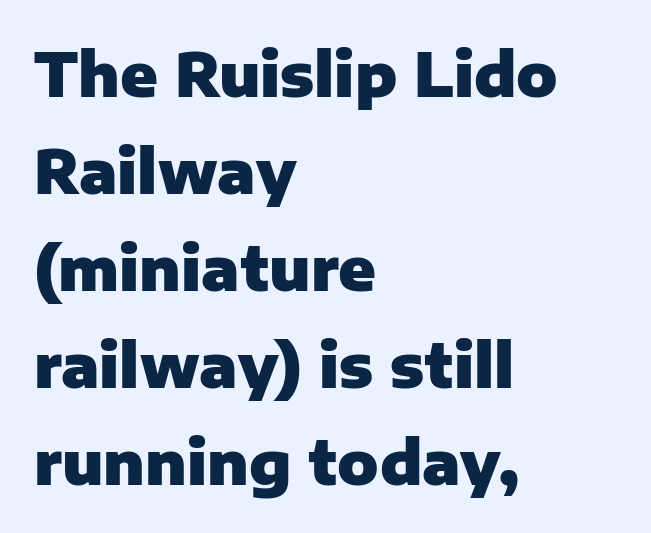
{"serif": "no", "italic": "no", "bold": "yes", "weight": "heavy", "width": "normal", "stroke_contrast": "low", "x_height": "medium", "monospaced": "no", "underline": "no", "align": "left", "line_spacing": "normal", "line_spacing_ratio": 1.59, "letter_spacing": "normal", "letter_spacing_em": 0.0, "glyph_px": 61}
